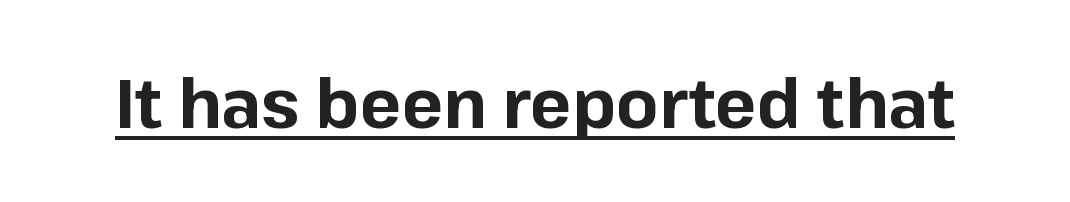
{"serif": "no", "italic": "no", "bold": "yes", "weight": "bold", "width": "normal", "stroke_contrast": "low", "x_height": "medium", "monospaced": "no", "underline": "yes", "letter_spacing": "normal", "letter_spacing_em": 0.0, "glyph_px": 69}
